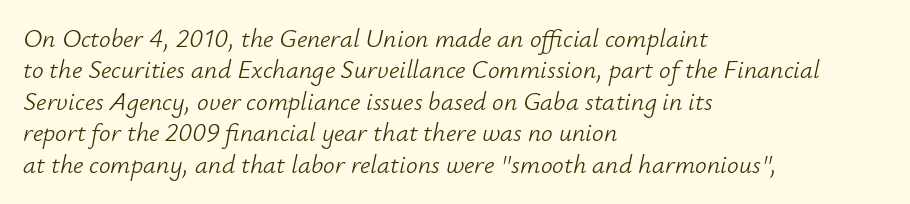
Stroke thickness stays within the range of a standard reading face or lighter. A clean baseline with only descenders dipping below it. The passage is arranged the way most books set body copy — flush left. Posture: slanted. The letterforms sit shoulder to shoulder at normal distance.
